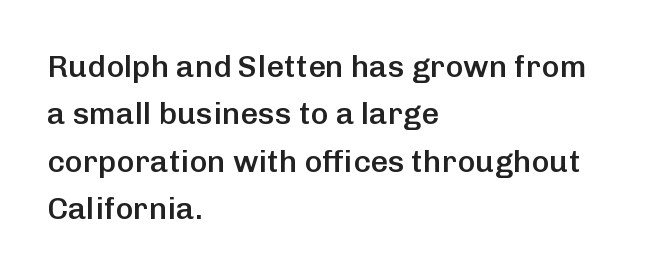
{"serif": "no", "italic": "no", "bold": "semi", "weight": "semibold", "width": "normal", "stroke_contrast": "low", "x_height": "medium", "monospaced": "no", "underline": "no", "align": "left", "line_spacing": "normal", "line_spacing_ratio": 1.53, "letter_spacing": "normal", "letter_spacing_em": 0.0, "glyph_px": 31}
